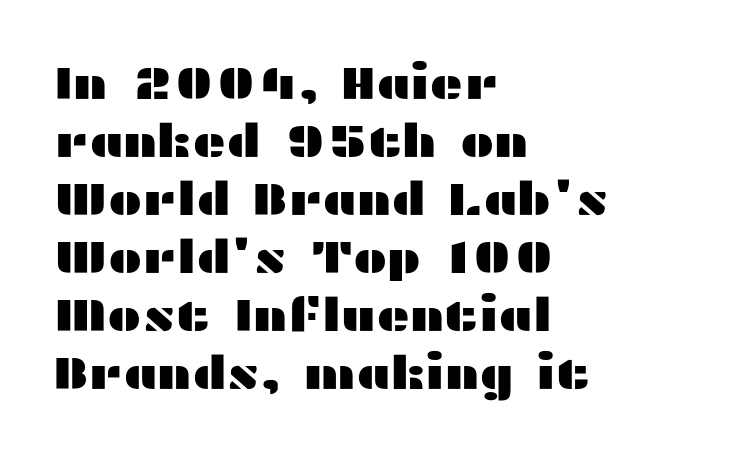
Every stem runs plumb, perpendicular to the baseline. Check under the words: just untouched page. The lines in this sample share a left origin and differ only in where they stop. Serifs: no, the terminals of the letterforms are clean. Characters follow at the spacing the type designer built in.
